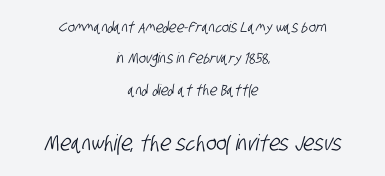
The image shows 22 px text type; set centered, loose line spacing (2.1x), normal letter spacing, not underlined; the second (bottom) block is 1.47x larger.
